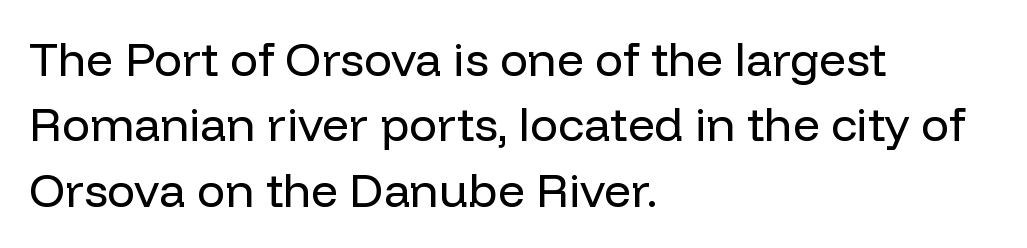
The image shows 47 px regular-weight sans-serif type, upright; set left-aligned, normal line spacing (1.39x), normal letter spacing, not underlined; low stroke contrast and a medium x-height.
